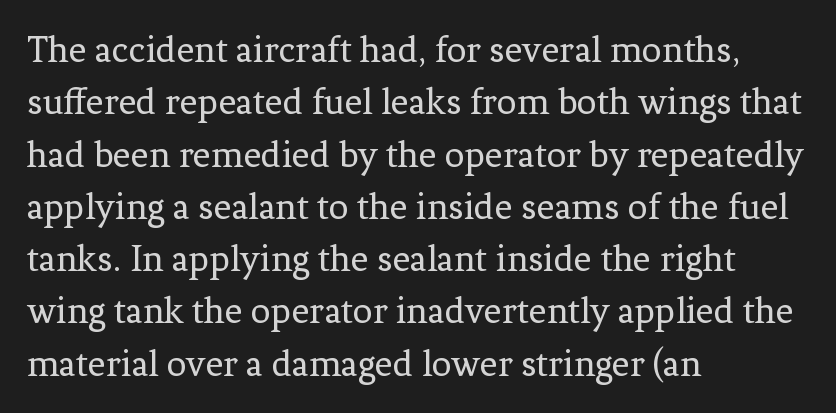
The passage shown stacks its lines at a standard gap. No word sits above an underline. The line texture is even and compact thanks to regular tracking. Weight: not bold — regular or lighter. A typesetter would call this proportional, since set widths differ per character.
